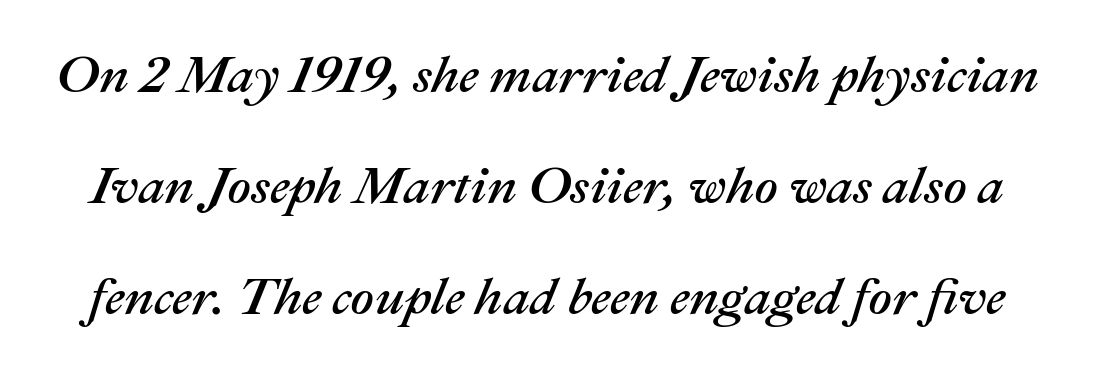
Q: Is the text italic (slanted)? A: Yes, it leans right by about 22 degrees.
Q: Is the text underlined? A: No.
Q: Is the spacing between letters normal or unusually wide? A: Normal.
Q: Is the spacing between lines tight, normal or loose? A: Loose.
Q: Width (condensed, normal, or wide)? A: Normal.
Q: Stroke contrast? A: Medium.
Q: x-height? A: Medium.
Q: Monospaced? A: No.
